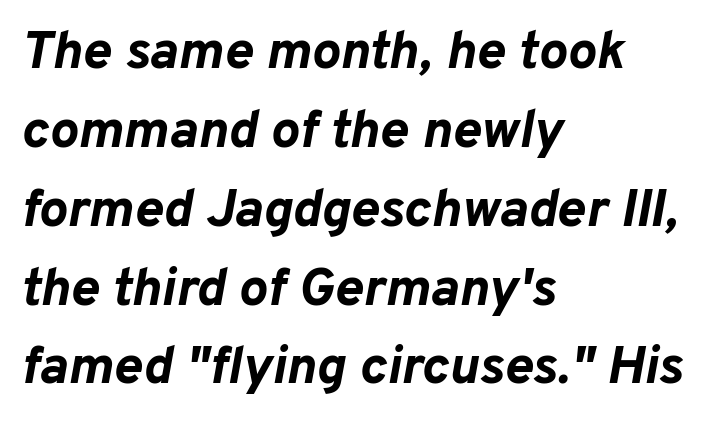
The image shows 54 px bold type, italic (leaning right); set left-aligned, normal line spacing (1.46x), normal letter spacing, not underlined; low stroke contrast and a medium x-height.
